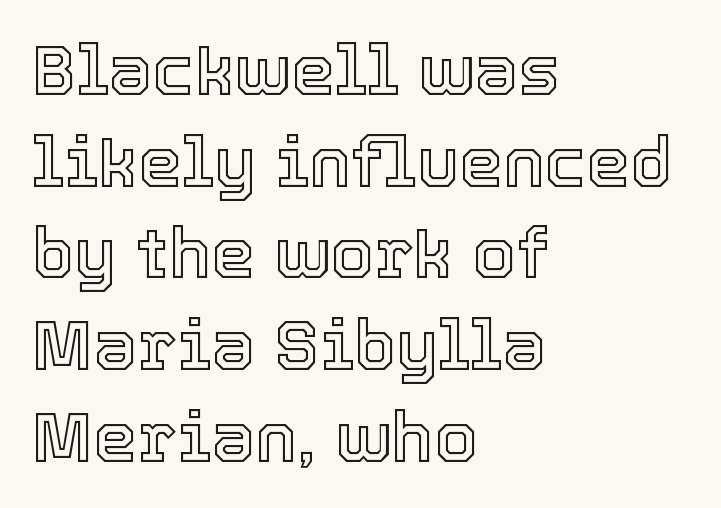
Q: Is the text italic (slanted)? A: No, it is upright.
Q: Is the text underlined? A: No.
Q: How is the paragraph aligned? A: Left-aligned.
Q: Is the spacing between letters normal or unusually wide? A: Normal.
Q: Is the spacing between lines tight, normal or loose? A: Normal.
Q: Width (condensed, normal, or wide)? A: Normal.
Q: x-height? A: Medium.
Q: Monospaced? A: No.
